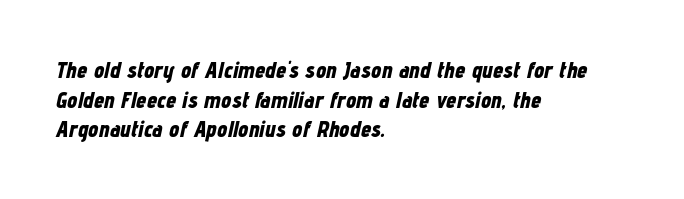
Check under the words: just untouched page. You can tell it's italic because the verticals aren't actually vertical. Caption: multi-line text, flush left, ragged right. Characters follow at the spacing the type designer built in. Every letter is thick-stroked: bold, no question.
